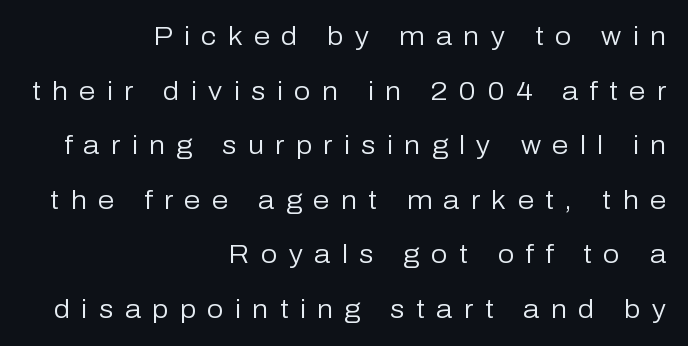
Quick note: interline space is abundant. Nope, not italic — everything's standing straight. Anything drawn beneath the words? Only blank space. The passage shown has open, widely tracked lettering throughout.
